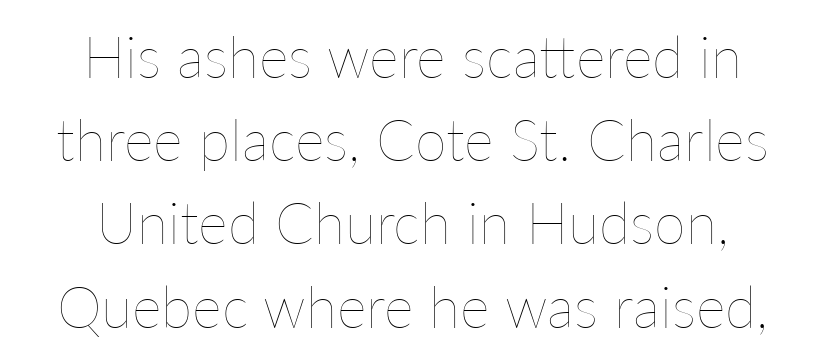
A quiet, ordinary-to-light weight characterises the typeface. Students, note that the glyphs here touch the page at normal intervals. The space beneath each line is pristine and unruled. Baseline-to-baseline distance is the conventional proportion of letter height.
